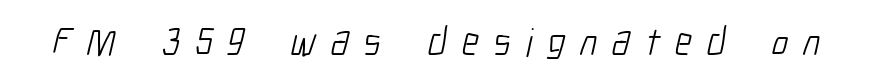
{"serif": "no", "bold": "no", "weight": "light", "width": "condensed", "stroke_contrast": "low", "x_height": "medium", "monospaced": "no", "underline": "no", "letter_spacing": "wide", "letter_spacing_em": 0.38, "glyph_px": 39}
